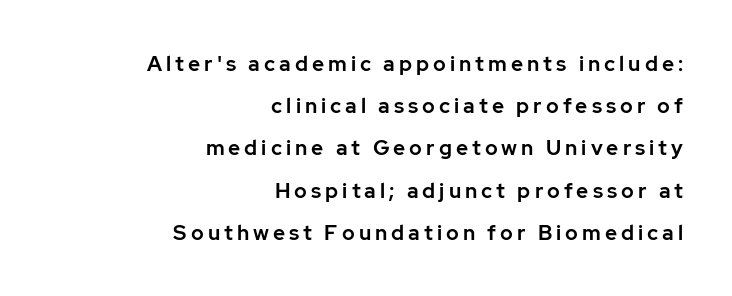
{"italic": "no", "underline": "no", "align": "right", "line_spacing": "loose", "line_spacing_ratio": 2.01, "glyph_px": 21}
